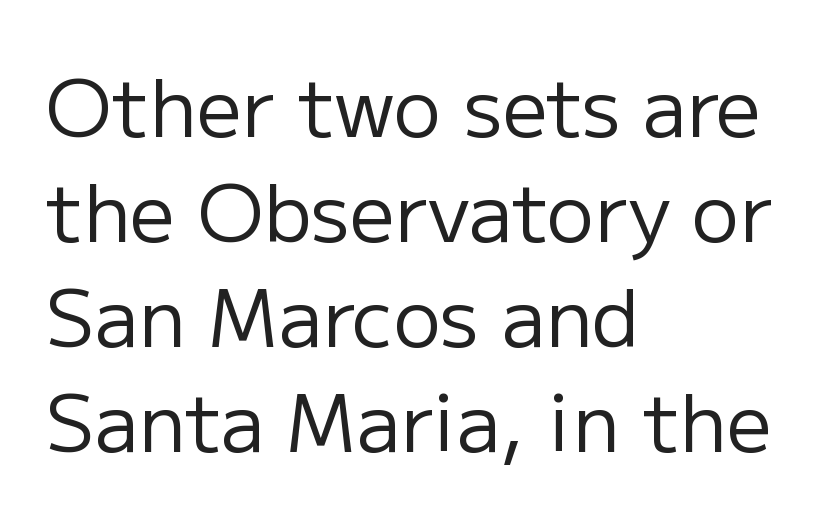
The horizontal fit of the characters is conventional and even. Compared with a typical body face, this is equally light or lighter still. The typesetter chose a ragged-right arrangement here. The type sits square on the baseline with zero lean. The strip under each line holds only bare page. A normal amount of white space separates one row of letters from the next.
